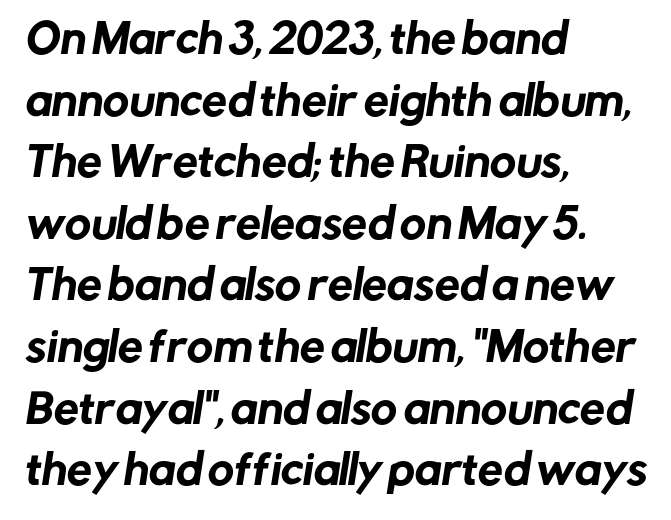
{"serif": "no", "width": "normal", "stroke_contrast": "low", "x_height": "medium", "monospaced": "no", "underline": "no", "align": "left", "line_spacing": "normal", "line_spacing_ratio": 1.54, "letter_spacing": "normal", "letter_spacing_em": 0.0, "glyph_px": 40}
